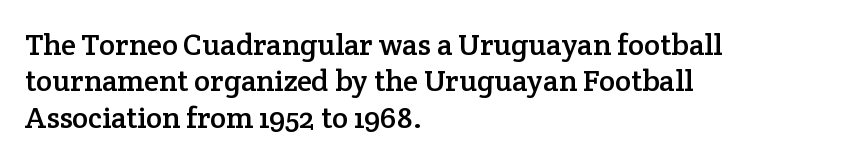
Q: Is the text italic (slanted)? A: No, it is upright.
Q: Is the typeface a serif or a sans-serif typeface? A: Serif.
Q: Is the text underlined? A: No.
Q: How is the paragraph aligned? A: Left-aligned.
Q: Is the spacing between letters normal or unusually wide? A: Normal.
Q: Width (condensed, normal, or wide)? A: Normal.
Q: Stroke contrast? A: Low.
Q: x-height? A: Medium.
Q: Monospaced? A: No.
